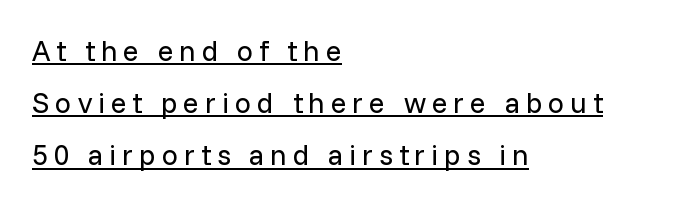
The image shows 29 px regular-weight sans-serif type, upright; set left-aligned, line spacing 1.8x, unusually wide letter spacing (+0.2 em), underlined; low stroke contrast and a medium x-height.
